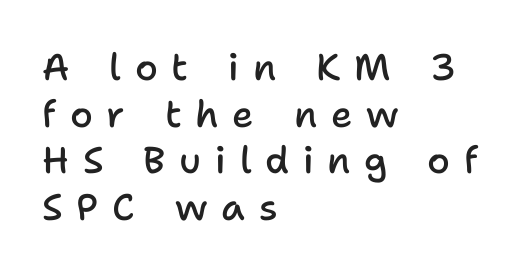
Tracking here is generous; glyphs stand well apart from one another. Descenders are the only things crossing below the line. Reading down the column, the eye jumps a familiar distance to each next line. Every letter is mildly thick-stroked: semibold rather than bold. The designer went with a sans here, leaving each stem footless.
